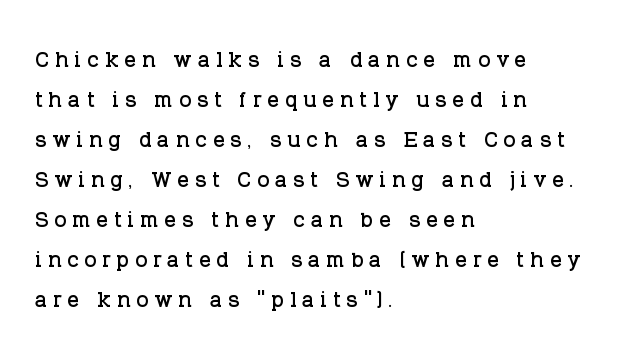
Is the block centered? No — it sits flush against the left margin. Honestly, there is no underline to notice here at all. The face used here is proportionally spaced, like ordinary book or web type. The characters display serif detailing at their extremities. In terms of posture, this sample is upright.
